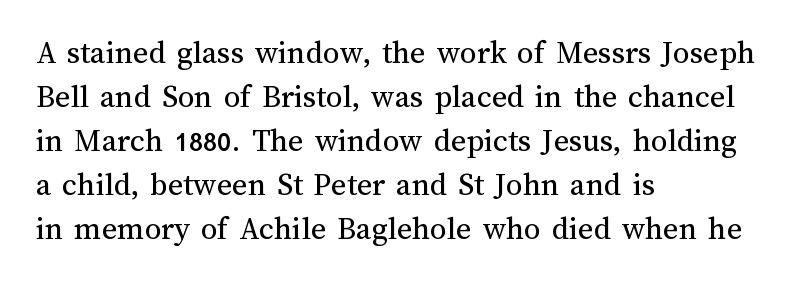
Weight: in the light-to-regular range. The type is set solid horizontally, with unmodified tracking. Beneath every word, the page is bare. Line starts are locked; line ends wander. Characters remain perfectly vertical along every line. These lines are rendered in a variable-pitch font.
